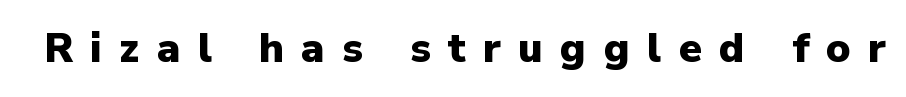
The image shows 41 px heavy sans-serif type, upright; set unusually wide letter spacing (+0.43 em), not underlined; low stroke contrast and a medium x-height.
